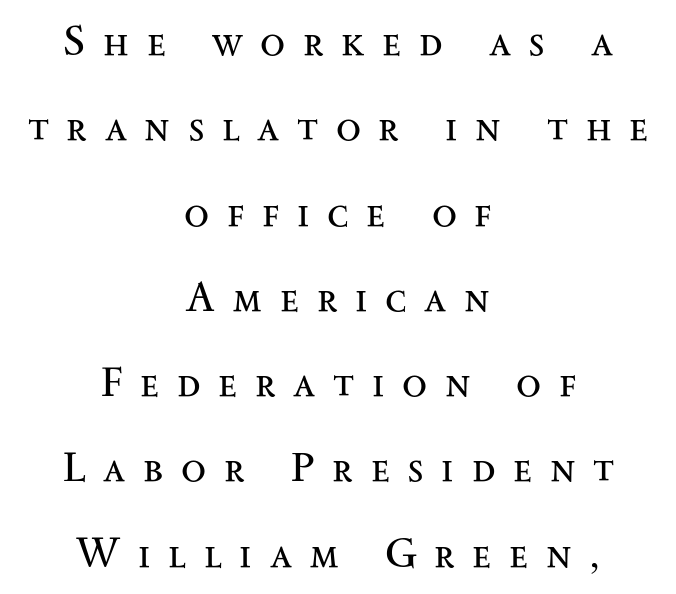
{"serif": "yes", "italic": "no", "bold": "no", "weight": "regular", "width": "wide", "stroke_contrast": "medium", "x_height": "small", "monospaced": "no", "underline": "no", "align": "center", "line_spacing": "loose", "line_spacing_ratio": 2.08, "letter_spacing": "wide", "letter_spacing_em": 0.43, "glyph_px": 41}
